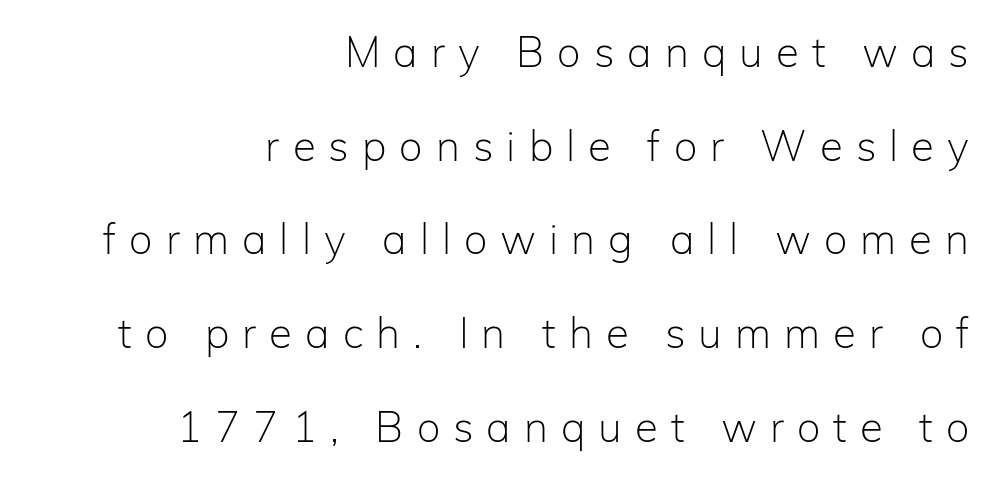
{"serif": "no", "italic": "no", "bold": "no", "weight": "light", "width": "normal", "stroke_contrast": "low", "x_height": "medium", "monospaced": "no", "underline": "no", "align": "right", "line_spacing": "loose", "line_spacing_ratio": 2.23, "letter_spacing": "wide", "letter_spacing_em": 0.31, "glyph_px": 42}
